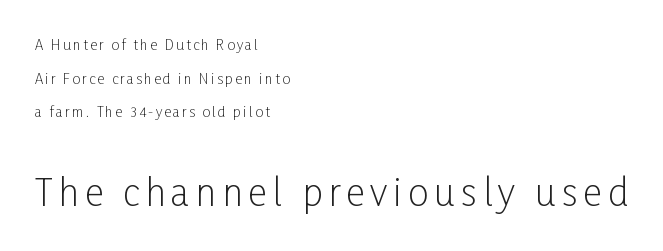
Between these two stacked blocks, the lower one wins on size. All the whitespace from short lines collects on the right. Italic: no, the glyphs are upright roman. Each letter keeps its own natural width here, so spacing adapts to shape.
